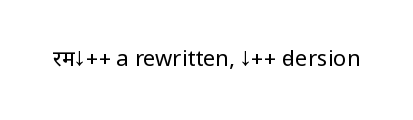
The space directly below the letters is spotless. Quick note: not italic, upright. The line texture is even and compact thanks to regular tracking. These glyphs show unthickened strokes, regular width or finer.
